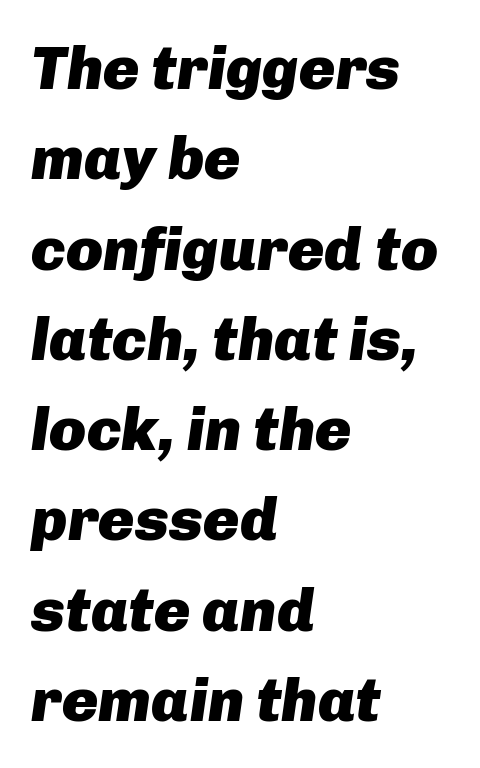
The face used here is proportionally spaced, like ordinary book or web type. The glyphs have the mass of a bold cut. Does the leading feel generous? No, just average. Check under the words: just untouched page. A student would call this left alignment; a typographer would say flush left, rag right.
